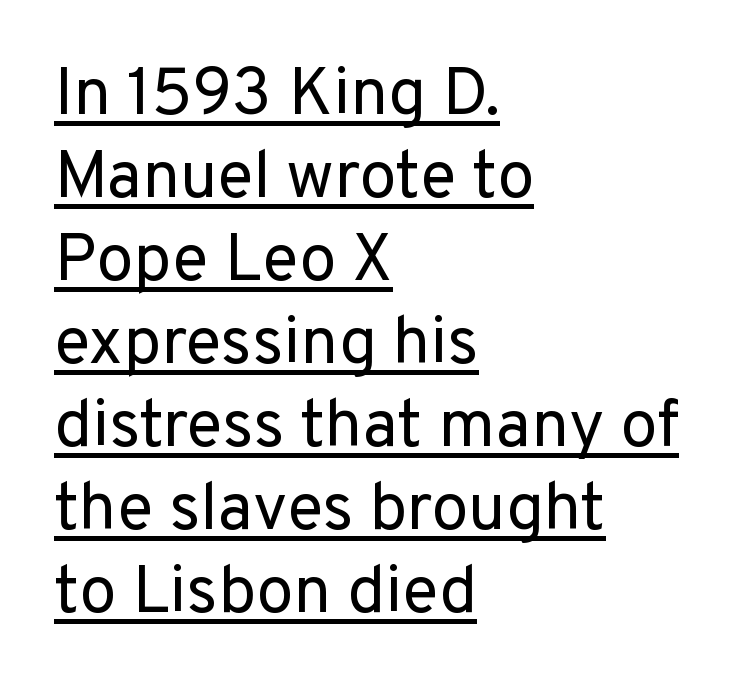
Tall strokes in this sample are plumb rather than angled. Emphasis is given by a line drawn under the lettering. Teacher's note: observe the even left margin — that is flush-left alignment. Do the characters align in a grid? No, the font is proportional.
